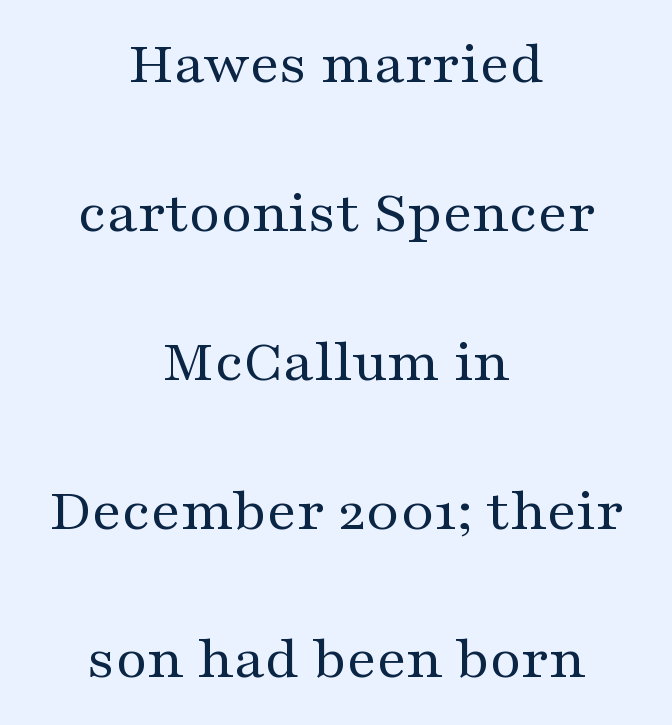
The image shows 61 px regular-weight, wide serif type, upright; set centered, loose line spacing (2.44x), normal letter spacing, not underlined; medium stroke contrast and a medium x-height.
